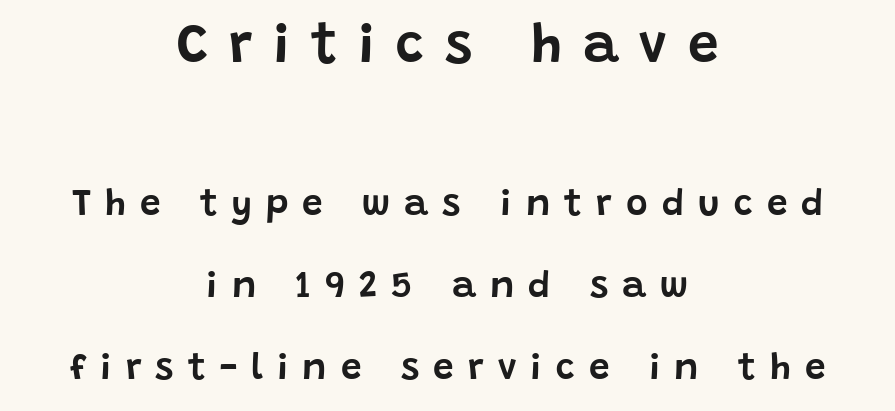
The image shows 55 px sans-serif type, upright; set centered, loose line spacing (2.22x), unusually wide letter spacing (+0.38 em), not underlined; the first (top) block is 1.49x larger; low stroke contrast and a large x-height.
